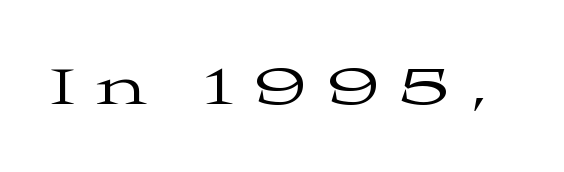
Observe the wide spacing: letters keep a clear distance from each other. Nothing heavy about these letters — not bold at all. Plain, unruled lines of type. Looks like regular typesetting: each glyph gets only the width it needs. If you drew a line through each stem, it would be perfectly vertical.
